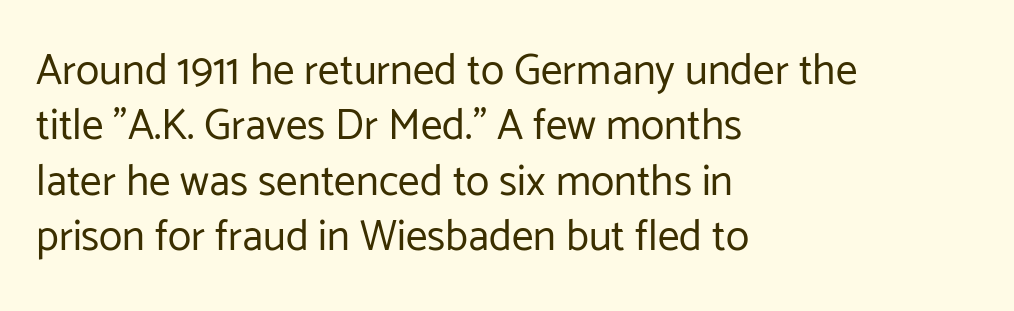
The image shows 43 px regular-weight sans-serif type, upright; set left-aligned, normal line spacing (1.29x), normal letter spacing, not underlined; low stroke contrast and a medium x-height.
